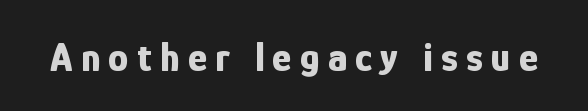
{"serif": "no", "italic": "no", "bold": "yes", "weight": "bold", "width": "condensed", "stroke_contrast": "low", "x_height": "medium", "monospaced": "no", "underline": "no", "letter_spacing": "wide", "letter_spacing_em": 0.2, "glyph_px": 41}
